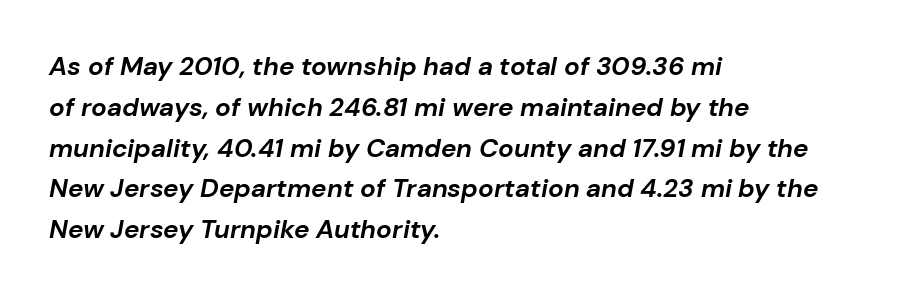
The image shows 26 px bold type, italic (leaning right); set left-aligned, normal line spacing (1.57x), normal letter spacing, not underlined.
